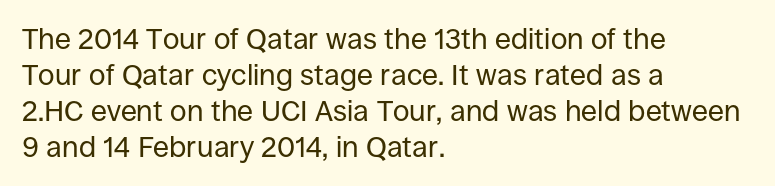
Q: Is the text bold? A: No.
Q: Is the text italic (slanted)? A: No, it is upright.
Q: Is the typeface a serif or a sans-serif typeface? A: Sans-serif.
Q: Is the text underlined? A: No.
Q: How is the paragraph aligned? A: Left-aligned.
Q: Is the spacing between letters normal or unusually wide? A: Normal.
Q: Width (condensed, normal, or wide)? A: Normal.
Q: Stroke contrast? A: Low.
Q: x-height? A: Large.
Q: Monospaced? A: No.
